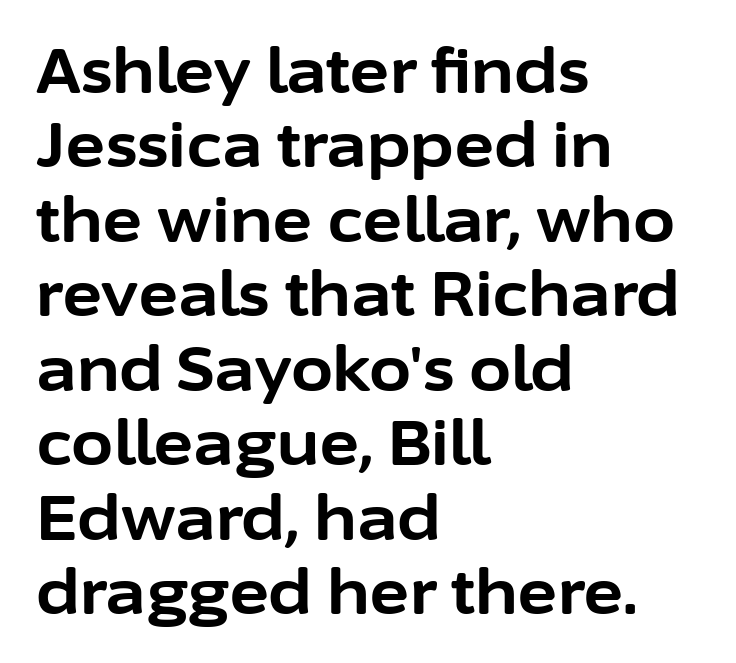
To sum up the face: it is a sans, with no serifs. Italic? Not at all — the glyphs are vertical. The letters sit at their default tracking, neither squeezed nor spread. A typesetter would call this proportional, since set widths differ per character.
